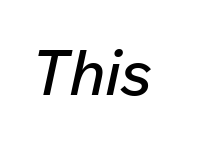
The image shows 63 px text type, italic (leaning right); set normal letter spacing, not underlined; low stroke contrast and a medium x-height.
